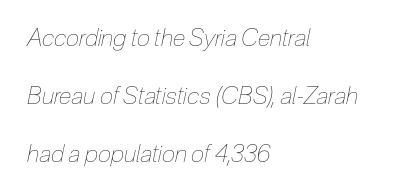
{"italic": "yes", "lean": "right", "slant_degrees": 12, "bold": "no", "underline": "no", "align": "left", "line_spacing": "loose", "line_spacing_ratio": 2.41, "letter_spacing": "normal", "letter_spacing_em": 0.0, "glyph_px": 24}
